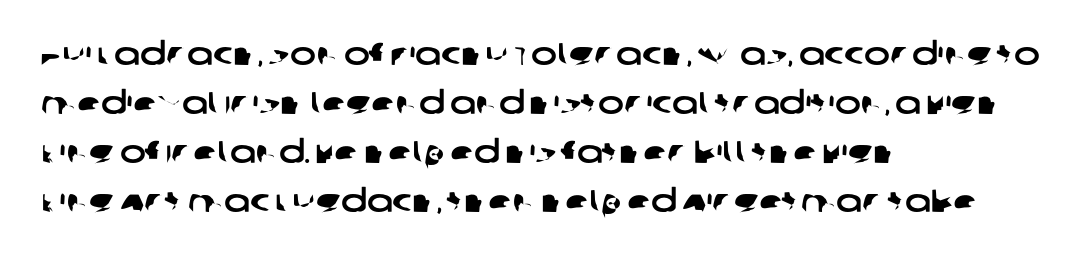
The image shows 31 px wide sans-serif type; set left-aligned, normal line spacing (1.58x), normal letter spacing, not underlined; low stroke contrast and a large x-height.
